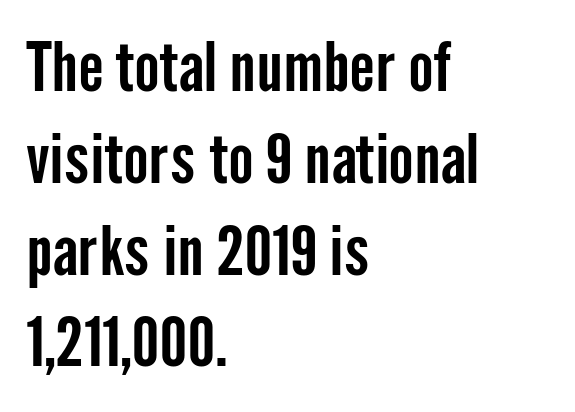
Q: Is the text italic (slanted)? A: No, it is upright.
Q: Is the typeface a serif or a sans-serif typeface? A: Sans-serif.
Q: Is the text underlined? A: No.
Q: How is the paragraph aligned? A: Left-aligned.
Q: Is the spacing between letters normal or unusually wide? A: Normal.
Q: Is the spacing between lines tight, normal or loose? A: Normal.
Q: Width (condensed, normal, or wide)? A: Condensed.
Q: Stroke contrast? A: Low.
Q: x-height? A: Medium.
Q: Monospaced? A: No.
